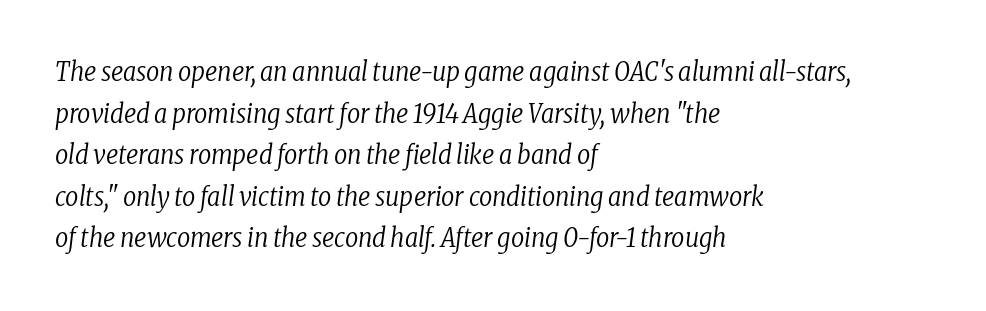
An italicized treatment has been applied to the whole sample. Unmarked baselines from the first word to the last. Letter spacing: default. A typesetter would call this leading conventional body-copy spacing.
